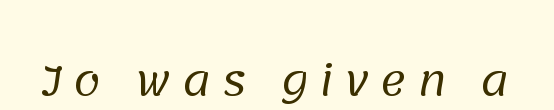
Heft: none added — not bold. Do the characters align in a grid? No, the font is proportional. Rule under the text: the space is simply empty. The line texture is sparse and dotted thanks to wide tracking. The rendering shows plain stroke endings on the letterforms — a sans-serif design.
